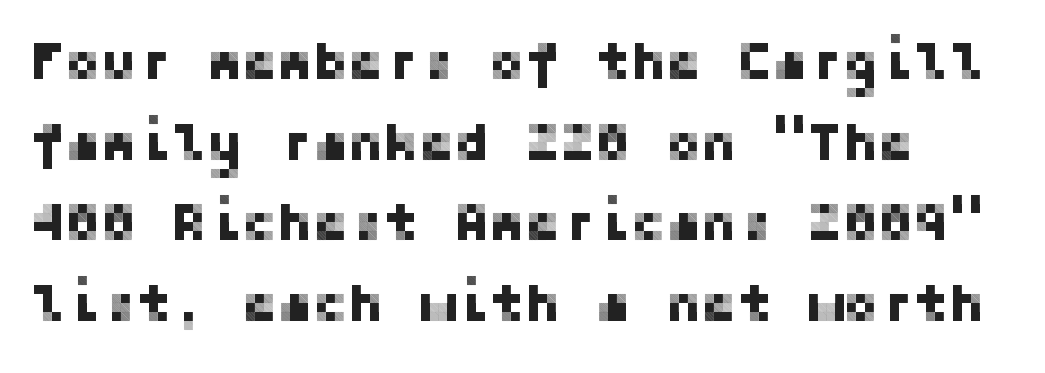
The image shows 53 px sans-serif type, upright; set normal line spacing (1.52x), normal letter spacing, not underlined; low stroke contrast and a medium x-height.
